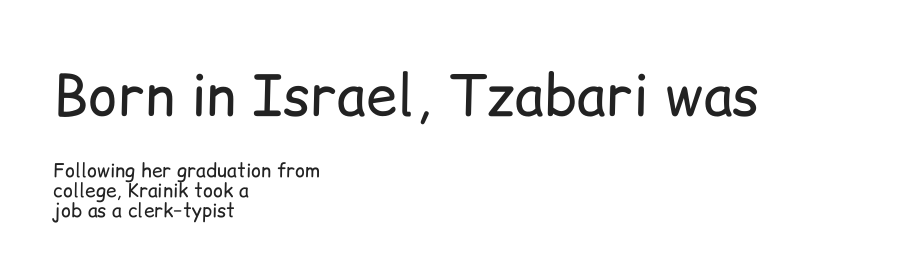
Q: Is the text bold? A: No.
Q: Is the text italic (slanted)? A: No, it is upright.
Q: Is the typeface a serif or a sans-serif typeface? A: Sans-serif.
Q: Is the text underlined? A: No.
Q: How is the paragraph aligned? A: Left-aligned.
Q: Is the spacing between letters normal or unusually wide? A: Normal.
Q: Is the spacing between lines tight, normal or loose? A: Tight.
Q: Which block of text is set in a larger size, the first (top) or the second (bottom)? A: The first (top) one.
Q: Width (condensed, normal, or wide)? A: Normal.
Q: Stroke contrast? A: Low.
Q: x-height? A: Medium.
Q: Monospaced? A: No.
